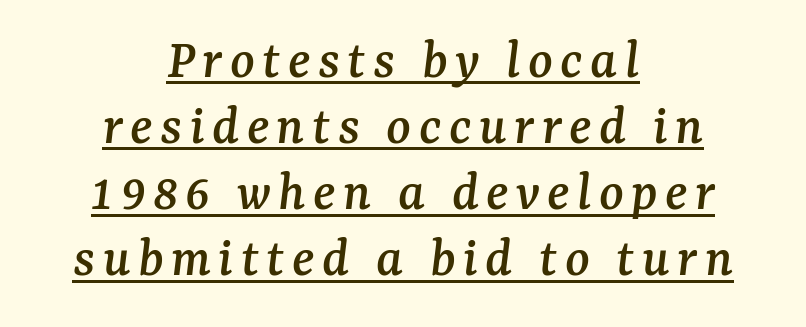
{"serif": "yes", "italic": "yes", "lean": "right", "slant_degrees": 7, "width": "normal", "stroke_contrast": "medium", "x_height": "medium", "monospaced": "no", "underline": "yes", "align": "center", "line_spacing_ratio": 1.16, "glyph_px": 57}
